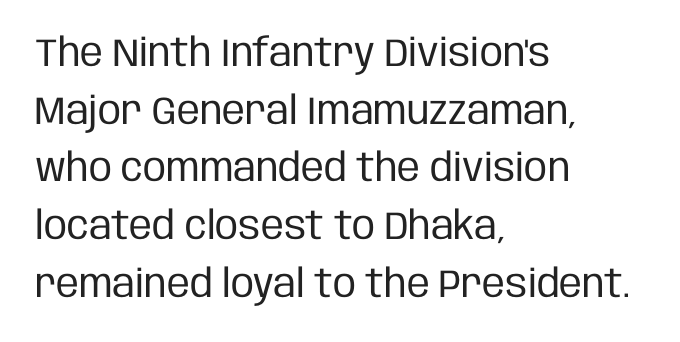
{"serif": "no", "italic": "no", "bold": "no", "weight": "regular", "width": "condensed", "stroke_contrast": "low", "x_height": "large", "monospaced": "no", "underline": "no", "align": "left", "line_spacing": "normal", "line_spacing_ratio": 1.48, "letter_spacing": "normal", "letter_spacing_em": 0.0, "glyph_px": 39}
